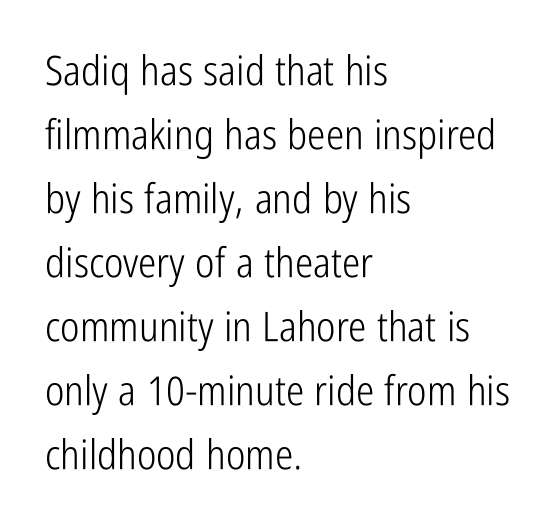
The image shows 41 px light, condensed sans-serif type, upright; set left-aligned, normal line spacing (1.56x), normal letter spacing, not underlined; low stroke contrast and a medium x-height.
